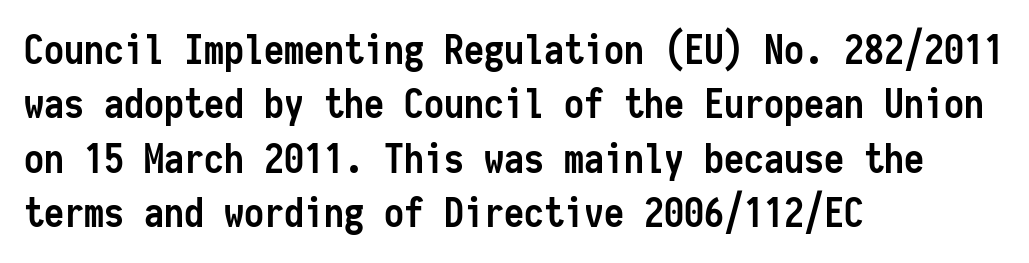
The image shows 40 px semibold, condensed sans-serif type, upright, monospaced; set left-aligned, normal line spacing (1.36x), normal letter spacing, not underlined; low stroke contrast and a medium x-height.
